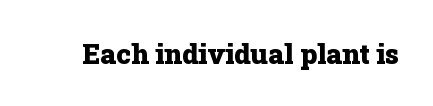
The baseline area is clear. Each letter keeps its own natural width here, so spacing adapts to shape. Spacing between characters is what you'd get straight out of the box. Italic: no, the glyphs are upright roman.
